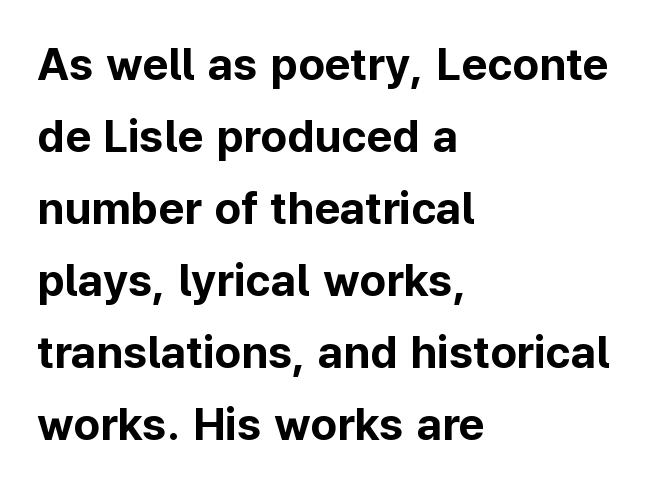
The image shows 45 px bold sans-serif type, upright; set left-aligned, normal line spacing (1.6x), normal letter spacing, not underlined; low stroke contrast and a medium x-height.
